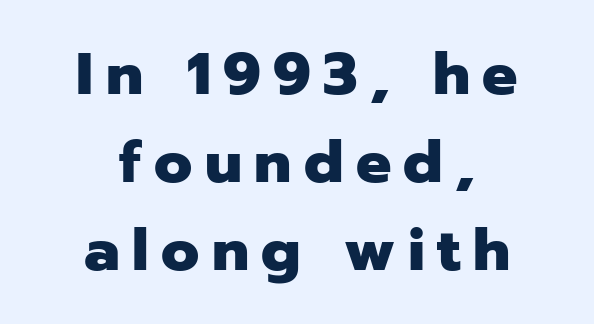
Q: Is the text bold? A: Yes.
Q: Is the text italic (slanted)? A: No, it is upright.
Q: Is the typeface a serif or a sans-serif typeface? A: Sans-serif.
Q: Is the text underlined? A: No.
Q: How is the paragraph aligned? A: Centered.
Q: Is the spacing between letters normal or unusually wide? A: Unusually wide.
Q: Is the spacing between lines tight, normal or loose? A: Normal.
Q: Width (condensed, normal, or wide)? A: Normal.
Q: Stroke contrast? A: Low.
Q: x-height? A: Medium.
Q: Monospaced? A: No.
